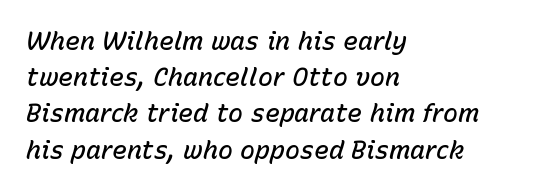
{"italic": "yes", "lean": "right", "slant_degrees": 15, "bold": "semi", "underline": "no", "align": "left", "line_spacing": "normal", "line_spacing_ratio": 1.45, "letter_spacing": "normal", "letter_spacing_em": 0.0, "glyph_px": 25}
